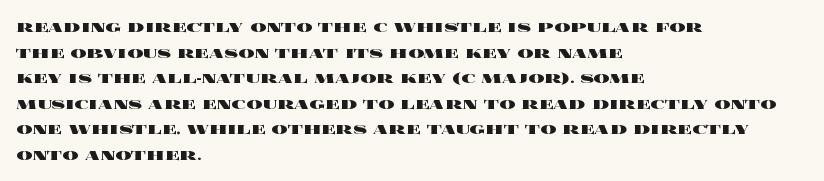
The image shows 20 px bold type, upright; set left-aligned, normal line spacing (1.28x), normal letter spacing, not underlined.
